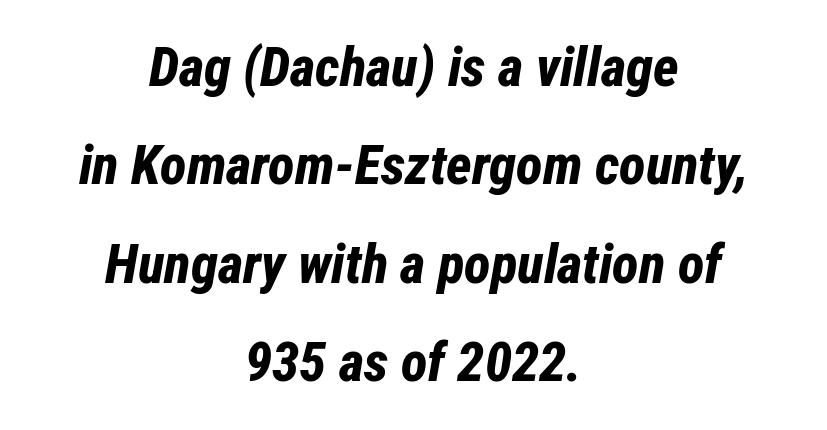
The space directly below the letters is spotless. Proportional: the letters do not fall into vertical columns. This sample uses plain, unmodified letter spacing. One-word summary of the alignment: center. You'd pick this weight for a headline — it's a proper bold.
